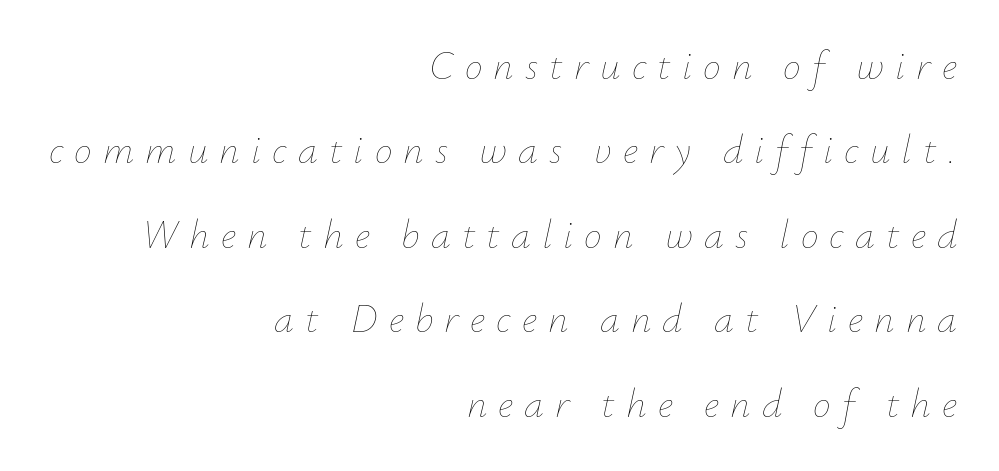
The image shows 40 px thin type, italic (leaning right); set right-aligned, loose line spacing (2.11x), unusually wide letter spacing (+0.28 em), not underlined; low stroke contrast and a small x-height.
